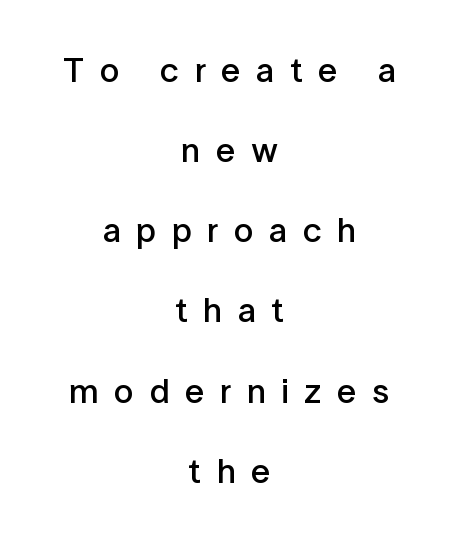
The letters advance in unequal steps, a hallmark of proportional type. You could fit nearly another row in the gap between these rows. The lettering holds an erect, upright posture throughout. Just letters on the line, the space beneath them empty. Honestly, the letter spacing is so wide it's the main thing you notice. One-word summary of the alignment: center.
